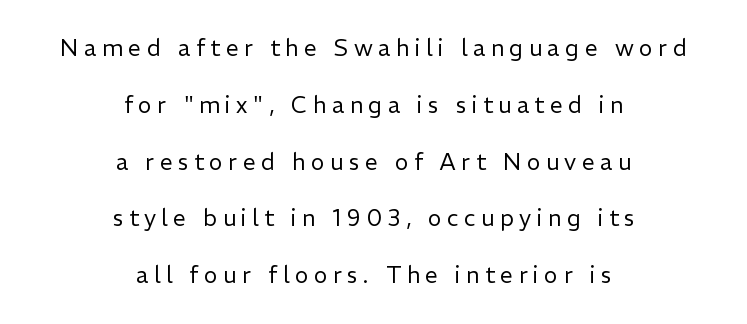
The image shows 23 px text type, upright; set centered, loose line spacing (2.47x), unusually wide letter spacing (+0.24 em), not underlined.
